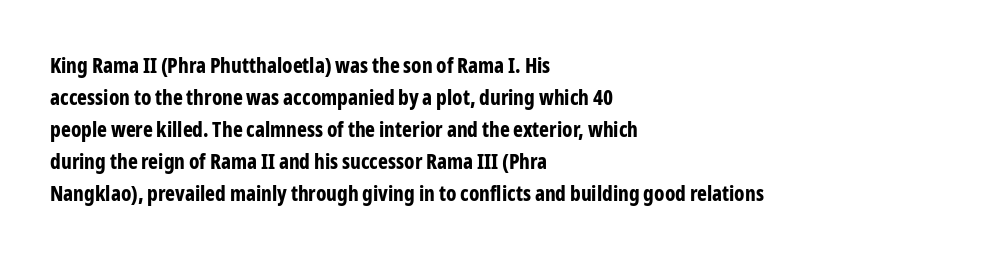
Q: Is the text bold? A: Yes.
Q: Is the text italic (slanted)? A: No, it is upright.
Q: Is the text underlined? A: No.
Q: How is the paragraph aligned? A: Left-aligned.
Q: Is the spacing between letters normal or unusually wide? A: Normal.
Q: Is the spacing between lines tight, normal or loose? A: Normal.
